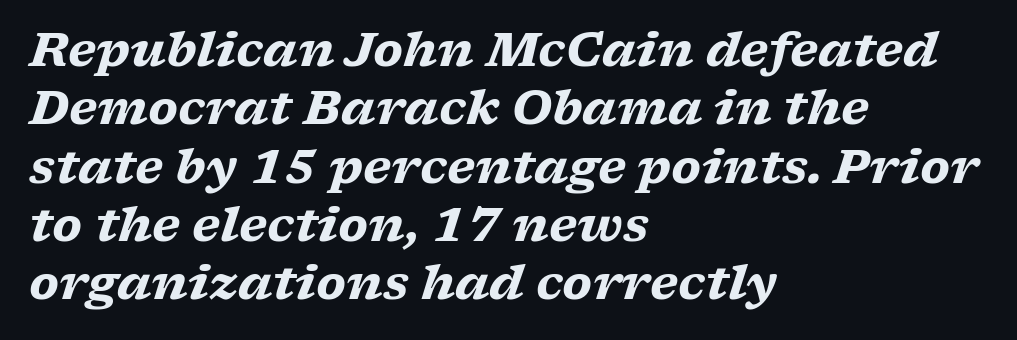
{"serif": "yes", "italic": "yes", "lean": "right", "slant_degrees": 17, "bold": "yes", "weight": "heavy", "width": "wide", "stroke_contrast": "low", "x_height": "medium", "monospaced": "no", "underline": "no", "align": "left", "line_spacing_ratio": 1.24, "letter_spacing": "normal", "letter_spacing_em": 0.0, "glyph_px": 47}
